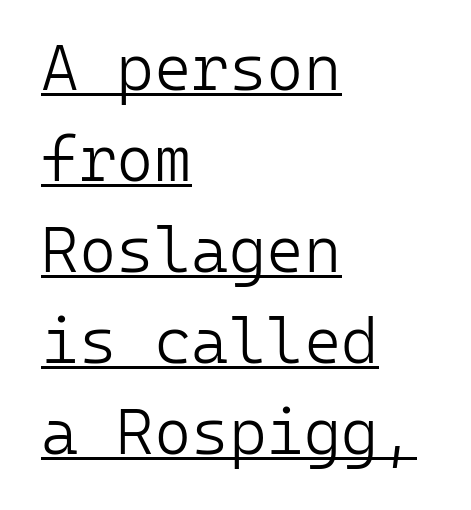
Fixed-width glyphs throughout — classic coding-font behaviour. Nope, not italic — everything's standing straight. The rendering keeps characters at their native spacing. Unbolded letterforms with no extra heft.
